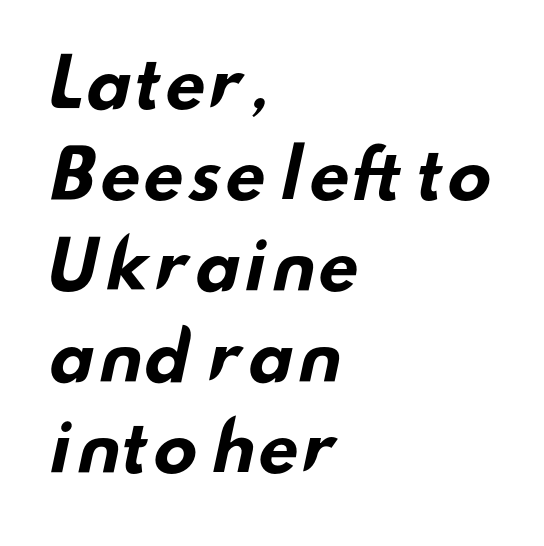
The image shows 67 px bold, wide sans-serif type; set left-aligned, normal line spacing (1.36x), normal letter spacing, not underlined; low stroke contrast and a small x-height.
